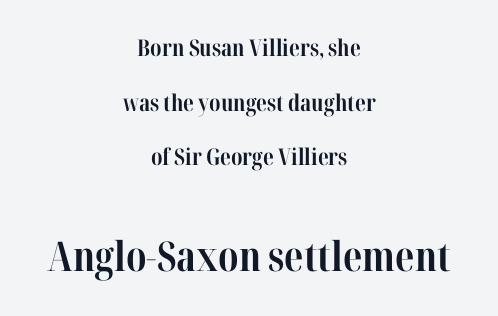
Q: Is the text bold? A: Yes.
Q: Is the text italic (slanted)? A: No, it is upright.
Q: Is the typeface a serif or a sans-serif typeface? A: Serif.
Q: Is the text underlined? A: No.
Q: How is the paragraph aligned? A: Centered.
Q: Is the spacing between letters normal or unusually wide? A: Normal.
Q: Is the spacing between lines tight, normal or loose? A: Loose.
Q: Which block of text is set in a larger size, the first (top) or the second (bottom)? A: The second (bottom) one.
Q: Width (condensed, normal, or wide)? A: Condensed.
Q: Stroke contrast? A: High.
Q: x-height? A: Medium.
Q: Monospaced? A: No.
